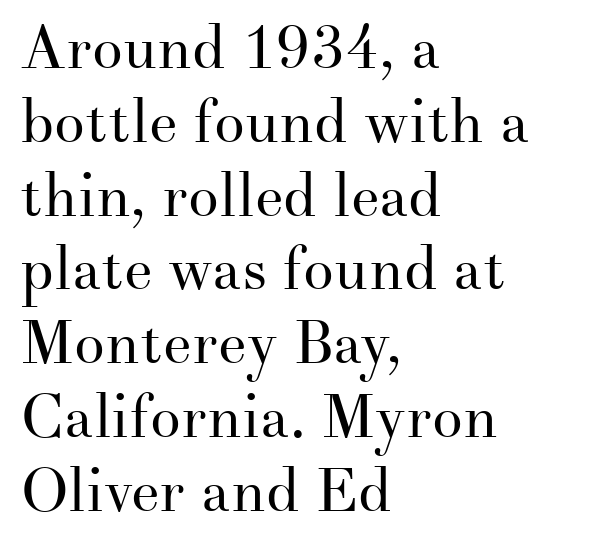
Q: Is the text bold? A: No.
Q: Is the text italic (slanted)? A: No, it is upright.
Q: Is the typeface a serif or a sans-serif typeface? A: Serif.
Q: Is the text underlined? A: No.
Q: How is the paragraph aligned? A: Left-aligned.
Q: Is the spacing between letters normal or unusually wide? A: Normal.
Q: Width (condensed, normal, or wide)? A: Normal.
Q: Stroke contrast? A: Medium.
Q: x-height? A: Small.
Q: Monospaced? A: No.
